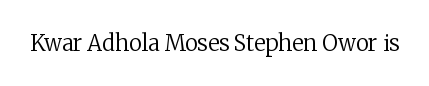
The image shows 22 px text type, upright; set normal letter spacing, not underlined.
